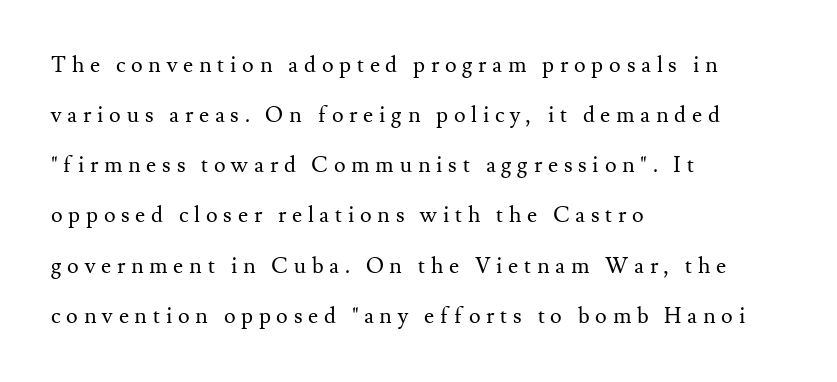
The image shows 22 px text type, upright; set left-aligned, loose line spacing (2.28x), unusually wide letter spacing (+0.26 em), not underlined.
